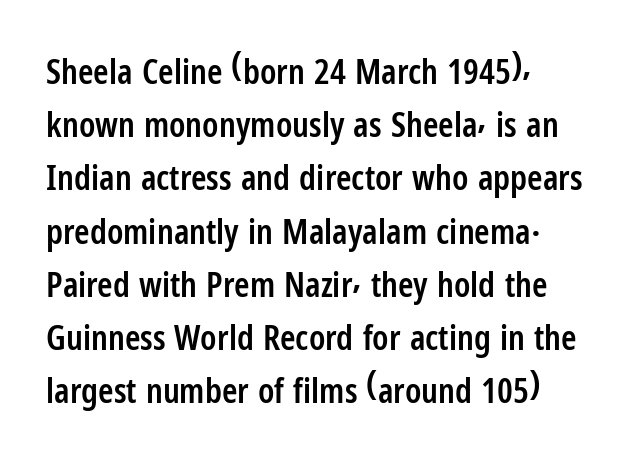
{"serif": "no", "italic": "no", "bold": "semi", "weight": "semibold", "width": "condensed", "stroke_contrast": "low", "x_height": "medium", "monospaced": "no", "underline": "no", "align": "left", "line_spacing": "normal", "line_spacing_ratio": 1.52, "letter_spacing": "normal", "letter_spacing_em": 0.0, "glyph_px": 35}
